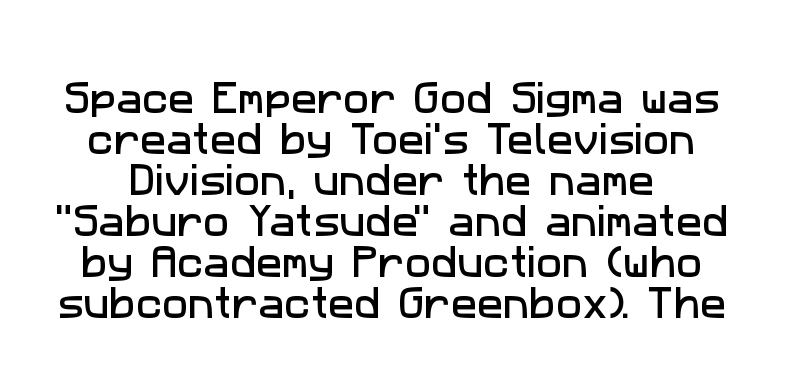
{"serif": "no", "width": "normal", "stroke_contrast": "low", "x_height": "medium", "monospaced": "no", "underline": "no", "line_spacing_ratio": 1.17, "letter_spacing": "normal", "letter_spacing_em": 0.0, "glyph_px": 35}
